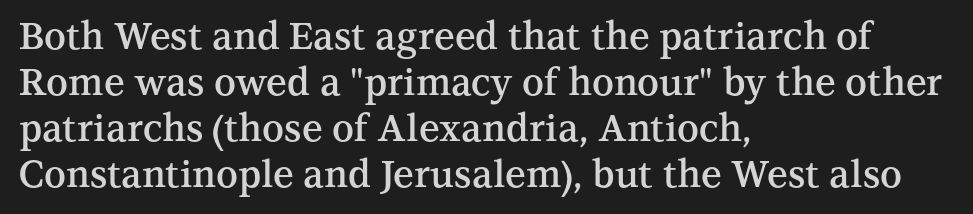
Old-style or modern, the face here clearly has serifs. Rule under the text: the space is simply empty. Posture: upright roman. A student would call this left alignment; a typographer would say flush left, rag right.
